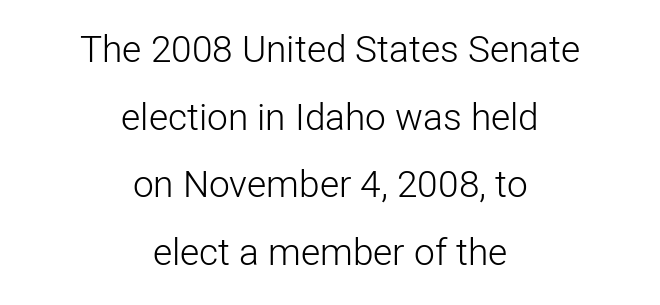
Q: Is the text bold? A: No.
Q: Is the text italic (slanted)? A: No, it is upright.
Q: Is the typeface a serif or a sans-serif typeface? A: Sans-serif.
Q: Is the text underlined? A: No.
Q: How is the paragraph aligned? A: Centered.
Q: Is the spacing between letters normal or unusually wide? A: Normal.
Q: Width (condensed, normal, or wide)? A: Normal.
Q: Stroke contrast? A: Low.
Q: x-height? A: Medium.
Q: Monospaced? A: No.
